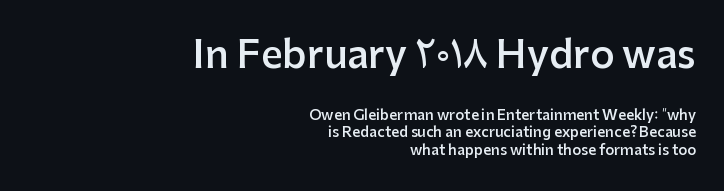
Compared with a flush-left layout, this one pins lines to the opposite, right side. This is sans-serif lettering, the kind often seen on screens and signage. Letter spacing: default. Every character sits straight up, as roman type does. This layout puts the oversized block above and the modest block below. Spacing verdict: proportional, widths tailored to each character.
